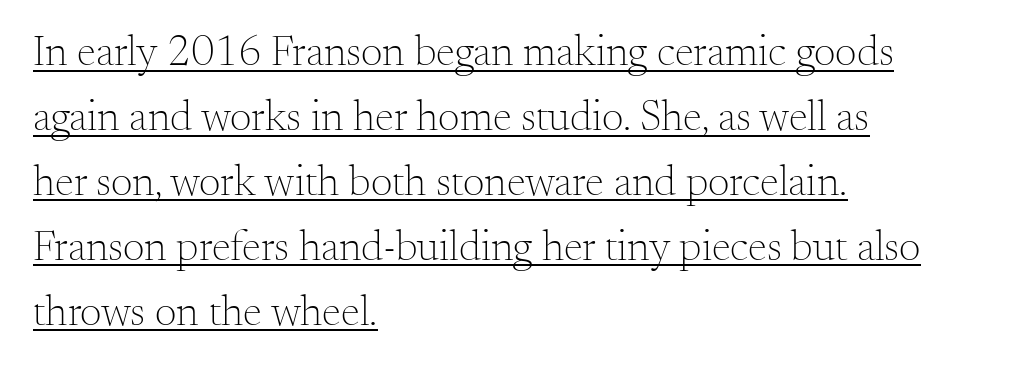
Notice how a bar underscores the lettering throughout. Where is the straight margin? On the left. Looks like regular typesetting: each glyph gets only the width it needs. The glyphs in this specimen are seriffed.
